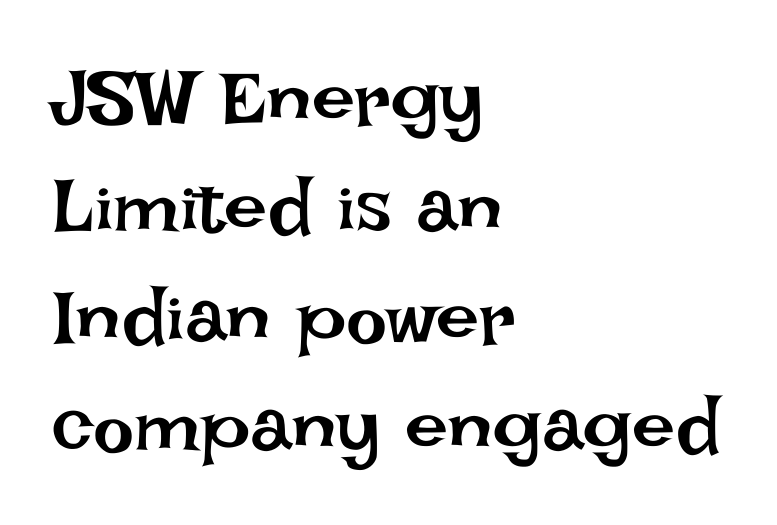
The image shows 77 px regular-weight type, upright; set left-aligned, normal line spacing (1.42x), normal letter spacing, not underlined; low stroke contrast and a large x-height.
